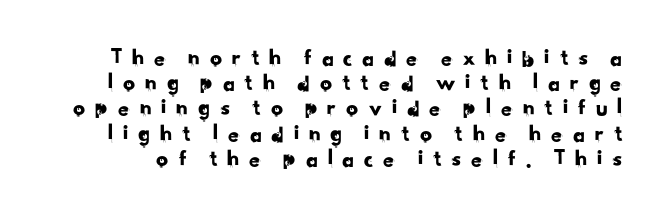
Q: Is the text underlined? A: No.
Q: Is the spacing between letters normal or unusually wide? A: Unusually wide.
Q: Is the spacing between lines tight, normal or loose? A: Tight.
